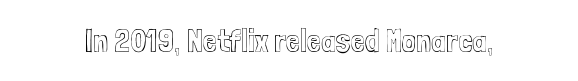
How are the letters spaced? Ordinarily, with no added tracking. The words here are not underlined. Notice how the stems are strictly vertical — no italics here. Do the characters align in a grid? No, the font is proportional.
